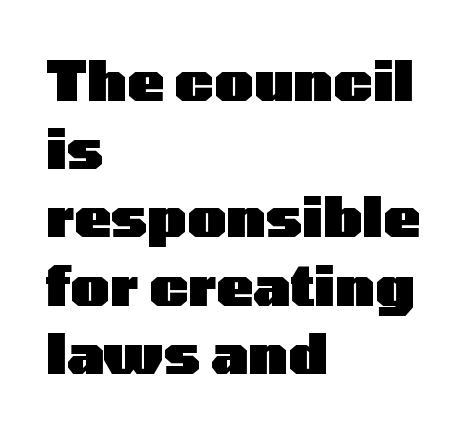
Q: Is the text bold? A: Yes.
Q: Is the text italic (slanted)? A: No, it is upright.
Q: Is the typeface a serif or a sans-serif typeface? A: Sans-serif.
Q: Is the text underlined? A: No.
Q: How is the paragraph aligned? A: Left-aligned.
Q: Is the spacing between letters normal or unusually wide? A: Normal.
Q: Width (condensed, normal, or wide)? A: Wide.
Q: Stroke contrast? A: Low.
Q: x-height? A: Medium.
Q: Monospaced? A: No.
